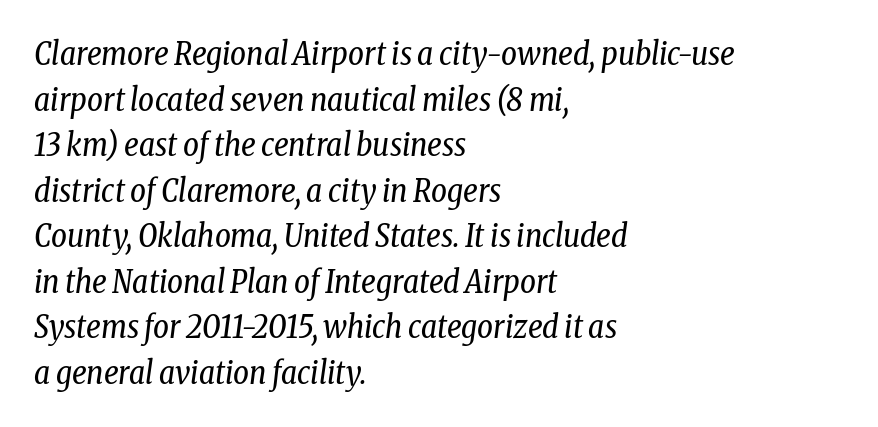
Q: Is the text bold? A: No.
Q: Is the text italic (slanted)? A: Yes, it leans right by about 8 degrees.
Q: Is the typeface a serif or a sans-serif typeface? A: Serif.
Q: Is the text underlined? A: No.
Q: How is the paragraph aligned? A: Left-aligned.
Q: Is the spacing between letters normal or unusually wide? A: Normal.
Q: Is the spacing between lines tight, normal or loose? A: Normal.
Q: Width (condensed, normal, or wide)? A: Condensed.
Q: Stroke contrast? A: Low.
Q: x-height? A: Medium.
Q: Monospaced? A: No.
